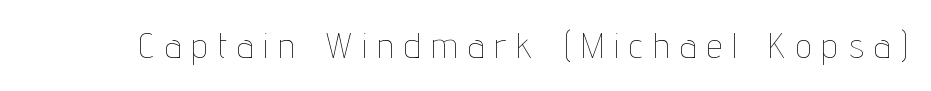
The image shows 35 px thin, condensed type, upright; set unusually wide letter spacing (+0.32 em), not underlined; low stroke contrast and a medium x-height.
